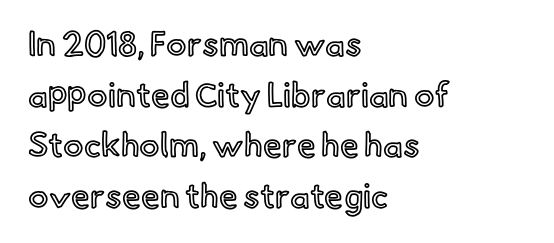
The image shows 34 px text type, upright; set left-aligned, normal line spacing (1.49x), normal letter spacing, not underlined; a small x-height.
